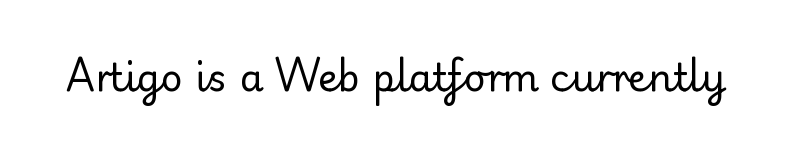
Q: Is the text bold? A: No.
Q: Is the text italic (slanted)? A: No, it is upright.
Q: Is the typeface a serif or a sans-serif typeface? A: Serif.
Q: Is the text underlined? A: No.
Q: Is the spacing between letters normal or unusually wide? A: Normal.
Q: Width (condensed, normal, or wide)? A: Normal.
Q: Stroke contrast? A: Low.
Q: x-height? A: Small.
Q: Monospaced? A: No.
